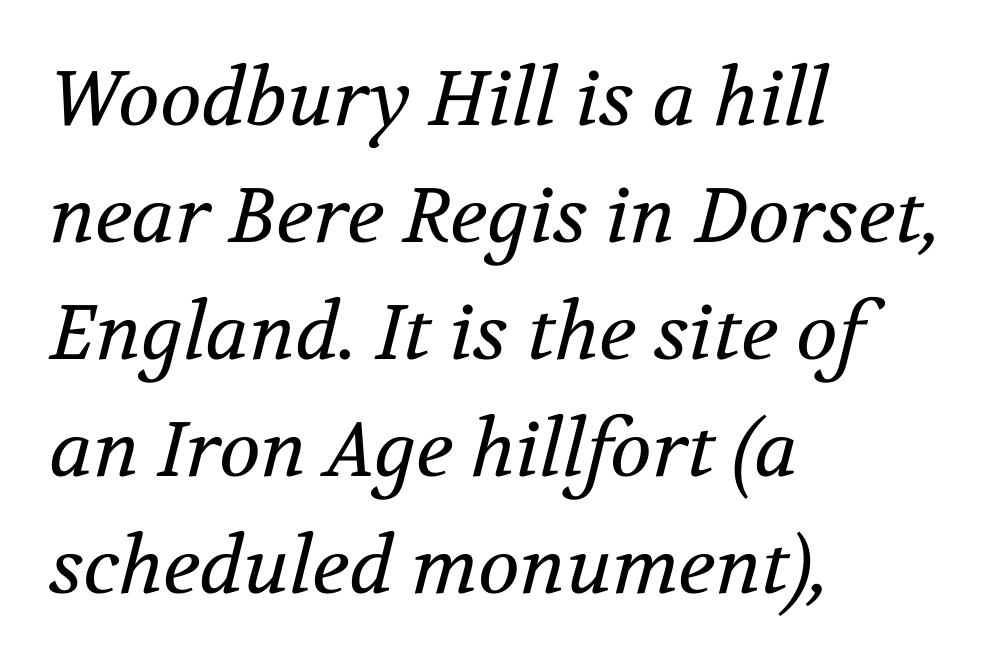
The image shows 77 px regular-weight serif type, italic (leaning right); set left-aligned, normal line spacing (1.52x), normal letter spacing, not underlined; medium stroke contrast and a medium x-height.
